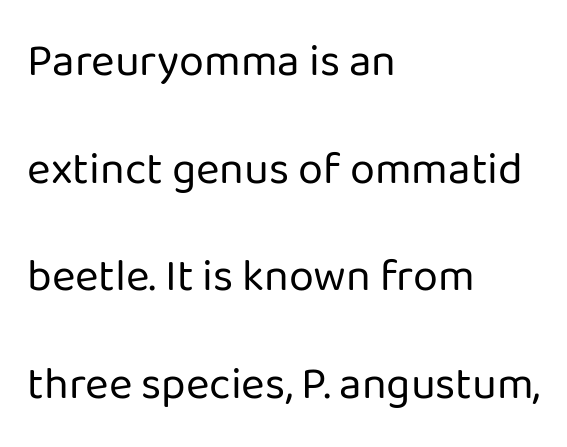
{"serif": "no", "italic": "no", "bold": "no", "weight": "regular", "width": "normal", "stroke_contrast": "low", "x_height": "medium", "monospaced": "no", "underline": "no", "align": "left", "line_spacing": "loose", "line_spacing_ratio": 2.39, "letter_spacing": "normal", "letter_spacing_em": 0.0, "glyph_px": 45}
